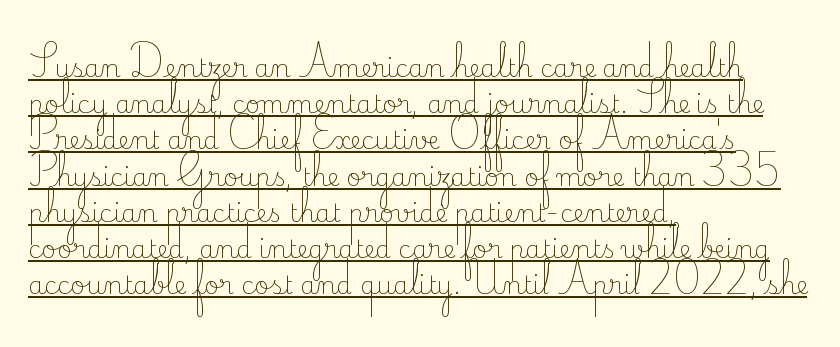
Every stem runs plumb, perpendicular to the baseline. You can see a thin bar hugging the bottom of the glyphs. The rendering keeps characters at their native spacing. A classic flush-left, rag-right setting is used for this passage.
